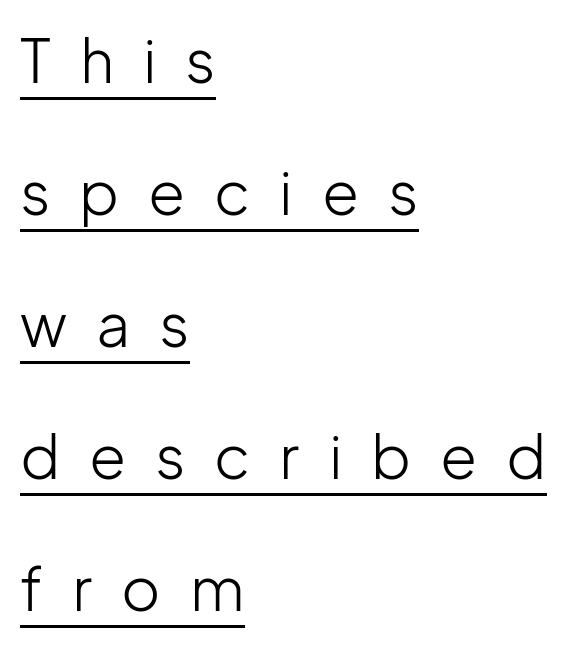
Typeset ragged right — the left edge is the straight one. Leading: increased. Note: no serifs on the glyphs. Nope, not italic — everything's standing straight. Stroke thickness stays within the range of a standard reading face or lighter. This sample uses expanded letter spacing, leaving extra air between glyphs.
